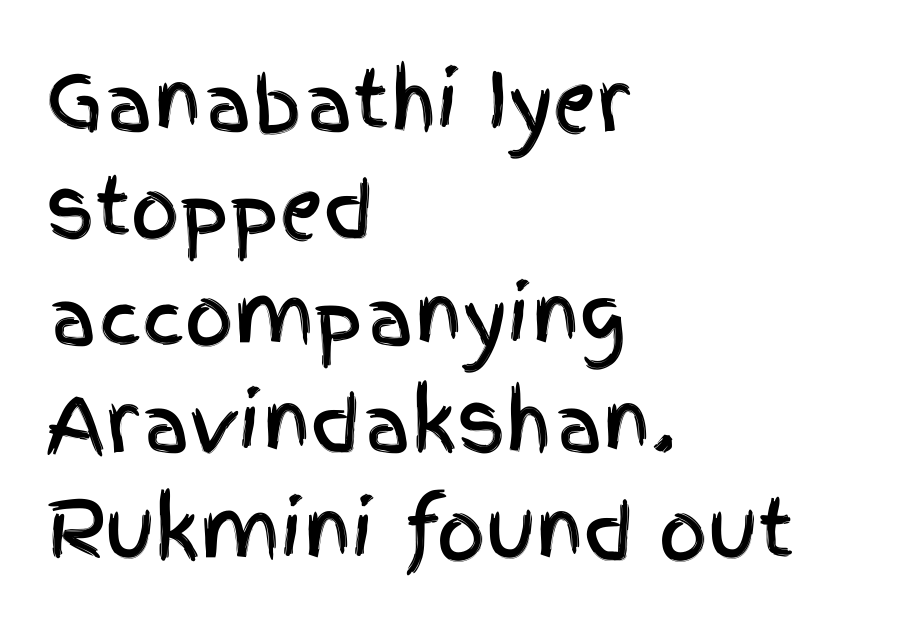
{"serif": "no", "italic": "no", "width": "condensed", "x_height": "large", "monospaced": "no", "underline": "no", "align": "left", "line_spacing": "normal", "line_spacing_ratio": 1.41, "letter_spacing": "normal", "letter_spacing_em": 0.0, "glyph_px": 76}
